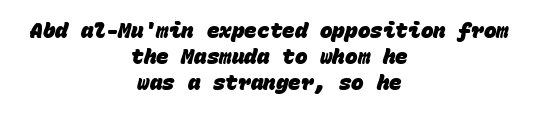
Typesetter's note: full bold, strokes at maximum text heaviness. There is no visible air inserted between adjacent glyphs. If you folded the block vertically in half, each line would mirror itself in length. The glyphs are unaccompanied by any horizontal stroke below them.
